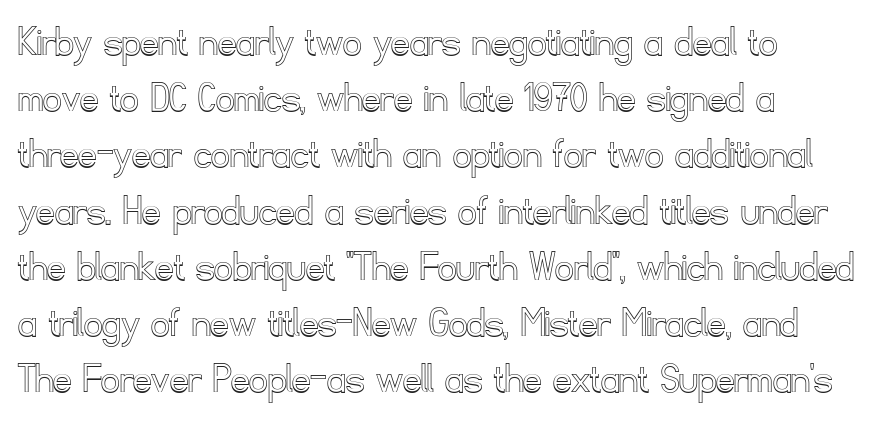
Q: Is the text italic (slanted)? A: No, it is upright.
Q: Is the text underlined? A: No.
Q: How is the paragraph aligned? A: Left-aligned.
Q: Is the spacing between letters normal or unusually wide? A: Normal.
Q: Is the spacing between lines tight, normal or loose? A: Normal.
Q: Width (condensed, normal, or wide)? A: Normal.
Q: x-height? A: Small.
Q: Monospaced? A: No.
